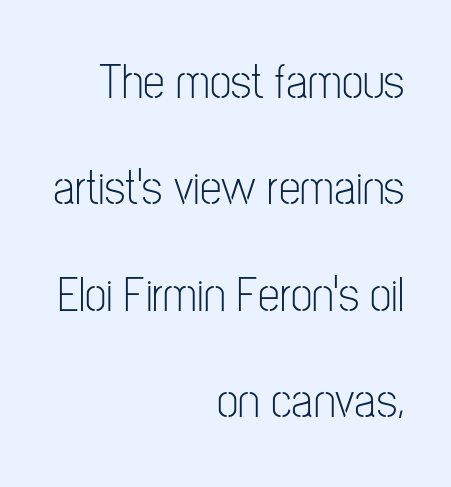
The font sits on the lighter half of the weight spectrum, regular included. Glyph-to-glyph distance matches everyday printed text. One glance says open: line gaps are wider than usual. Note: no serifs on the glyphs. Nope, not italic — everything's standing straight. The typesetter chose a ragged-left arrangement here.
